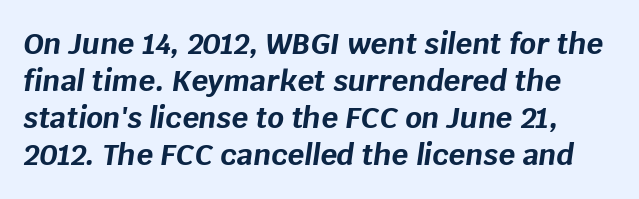
{"italic": "yes", "lean": "right", "slant_degrees": 8, "bold": "yes", "weight": "bold", "width": "normal", "stroke_contrast": "low", "x_height": "large", "monospaced": "no", "underline": "no", "line_spacing": "normal", "line_spacing_ratio": 1.28, "letter_spacing": "normal", "letter_spacing_em": 0.0, "glyph_px": 29}
